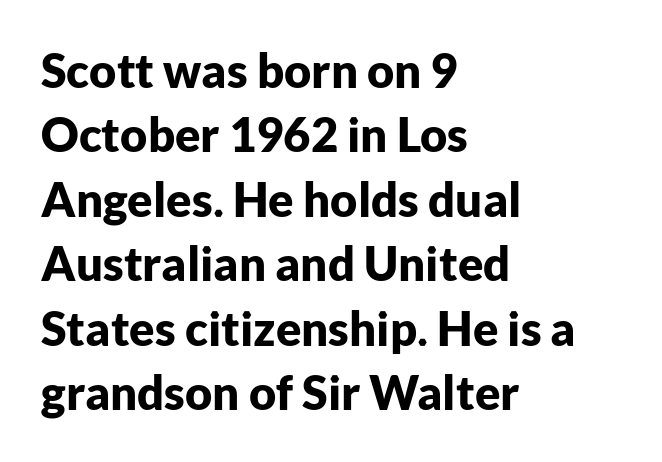
Designer's note — italics off, roman on. This rendering leaves character spacing at its baseline value. Each letter keeps its own natural width here, so spacing adapts to shape. Chunky letters — that's bold for sure. Typeset ragged right — the left edge is the straight one.
